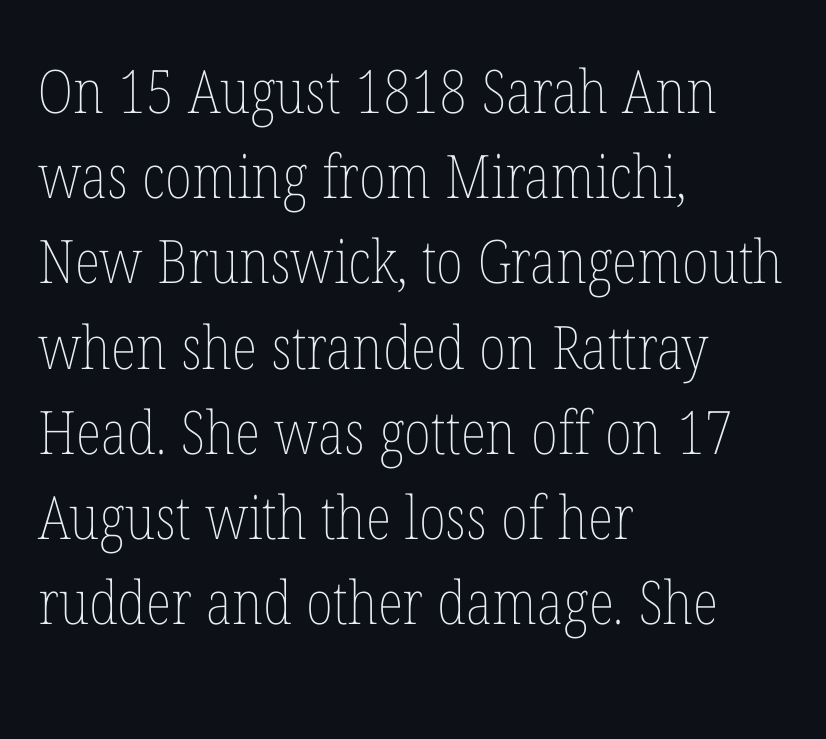
The space directly below the letters is spotless. These lines are rendered in a variable-pitch font. What's the leading like? Ordinary, nothing unusual. The letters stand straight up with perfectly vertical stems. Spacing between characters is what you'd get straight out of the box.
